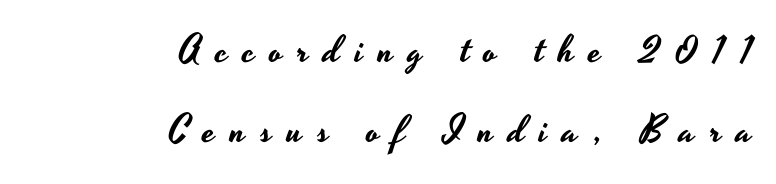
{"serif": "no", "width": "wide", "stroke_contrast": "low", "x_height": "small", "monospaced": "no", "underline": "no", "align": "right", "line_spacing": "loose", "line_spacing_ratio": 2.11, "letter_spacing": "wide", "letter_spacing_em": 0.39, "glyph_px": 38}
